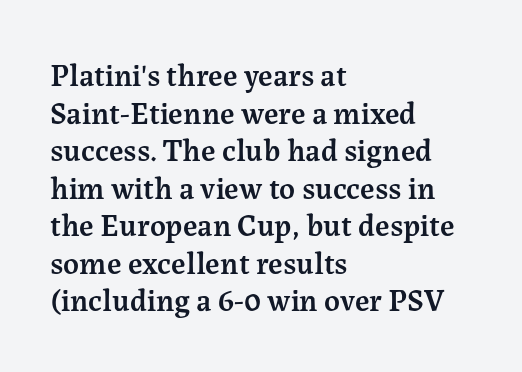
Q: Is the text bold? A: Semi-bold.
Q: Is the text italic (slanted)? A: No, it is upright.
Q: Is the typeface a serif or a sans-serif typeface? A: Serif.
Q: Is the text underlined? A: No.
Q: How is the paragraph aligned? A: Left-aligned.
Q: Is the spacing between letters normal or unusually wide? A: Normal.
Q: Width (condensed, normal, or wide)? A: Normal.
Q: Stroke contrast? A: Medium.
Q: x-height? A: Medium.
Q: Monospaced? A: No.
